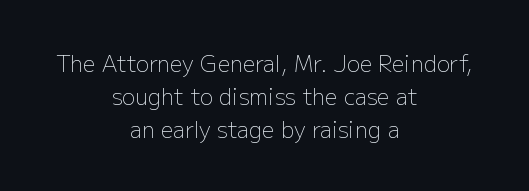
The image shows 22 px text type, upright; set centered, normal line spacing (1.49x), normal letter spacing, not underlined.
